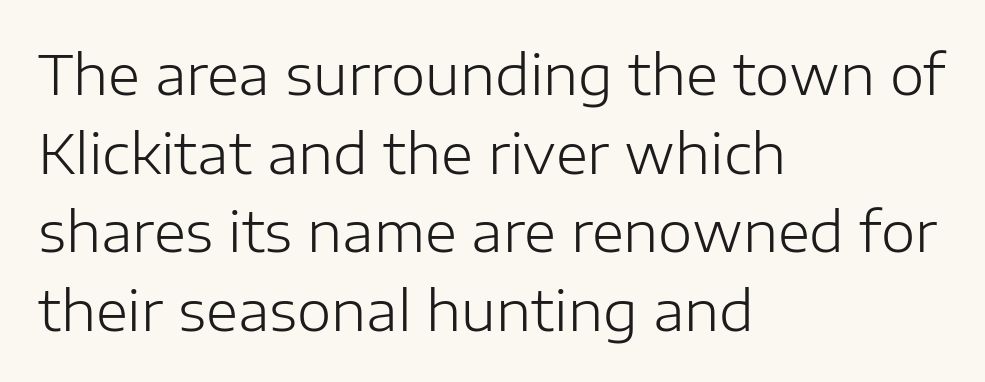
Q: Is the text bold? A: No.
Q: Is the text italic (slanted)? A: No, it is upright.
Q: Is the typeface a serif or a sans-serif typeface? A: Sans-serif.
Q: Is the text underlined? A: No.
Q: How is the paragraph aligned? A: Left-aligned.
Q: Is the spacing between letters normal or unusually wide? A: Normal.
Q: Is the spacing between lines tight, normal or loose? A: Normal.
Q: Width (condensed, normal, or wide)? A: Normal.
Q: Stroke contrast? A: Low.
Q: x-height? A: Medium.
Q: Monospaced? A: No.
